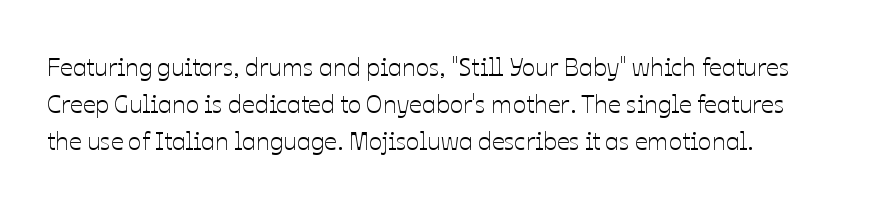
The space beneath each line is pristine and unruled. Compared with typical paragraphs, the rows here are spaced about the same. Notice how the passage keeps a crisp vertical edge on the left only. Short note: letters normally spaced.
